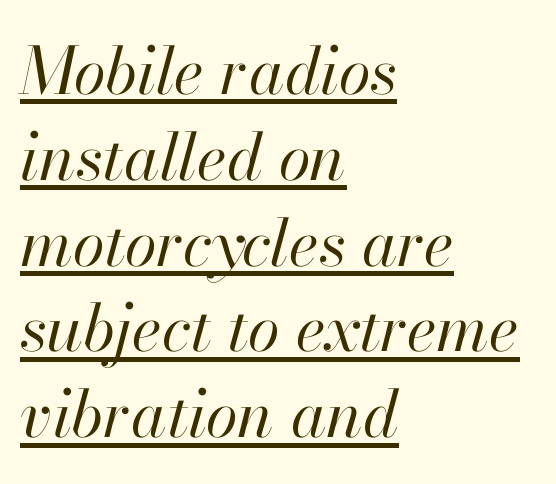
Q: Is the text bold? A: No.
Q: Is the text italic (slanted)? A: Yes, it leans right by about 13 degrees.
Q: Is the text underlined? A: Yes.
Q: How is the paragraph aligned? A: Left-aligned.
Q: Is the spacing between letters normal or unusually wide? A: Normal.
Q: Is the spacing between lines tight, normal or loose? A: Normal.
Q: Width (condensed, normal, or wide)? A: Normal.
Q: Stroke contrast? A: High.
Q: x-height? A: Small.
Q: Monospaced? A: No.
